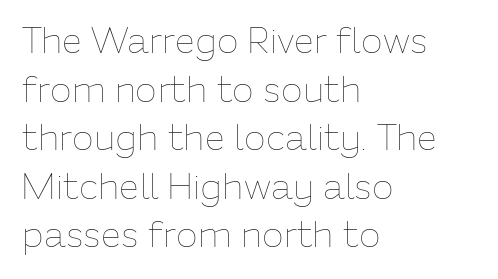
{"italic": "no", "bold": "no", "weight": "thin", "width": "normal", "stroke_contrast": "low", "x_height": "medium", "monospaced": "no", "underline": "no", "align": "left", "line_spacing": "normal", "line_spacing_ratio": 1.35, "letter_spacing": "normal", "letter_spacing_em": 0.0, "glyph_px": 36}
